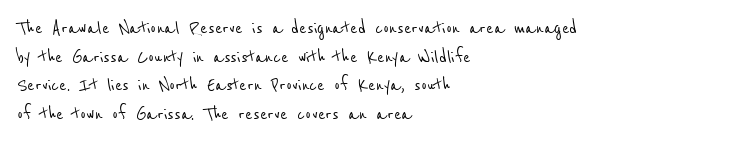
Just letters on the line, the space beneath them empty. This block has exactly the height ordinary leading produces. Letter spacing: default. These lines are set flush left with a ragged right edge.
